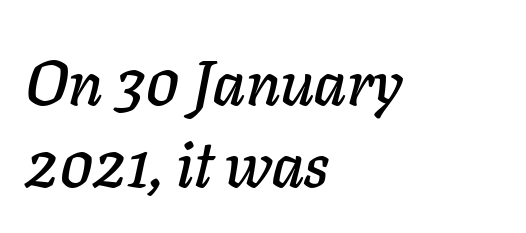
{"italic": "yes", "lean": "right", "slant_degrees": 11, "width": "normal", "stroke_contrast": "low", "x_height": "medium", "monospaced": "no", "underline": "no", "align": "left", "line_spacing": "normal", "line_spacing_ratio": 1.28, "letter_spacing": "normal", "letter_spacing_em": 0.0, "glyph_px": 64}
